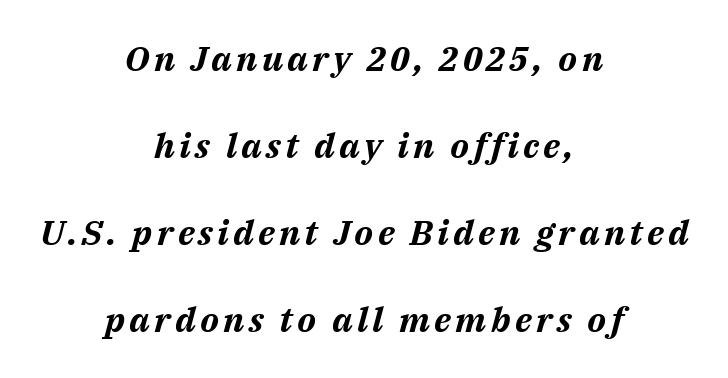
{"italic": "yes", "lean": "right", "slant_degrees": 14, "bold": "yes", "weight": "bold", "width": "normal", "stroke_contrast": "medium", "x_height": "medium", "monospaced": "no", "underline": "no", "align": "center", "line_spacing": "loose", "line_spacing_ratio": 2.49, "glyph_px": 35}
